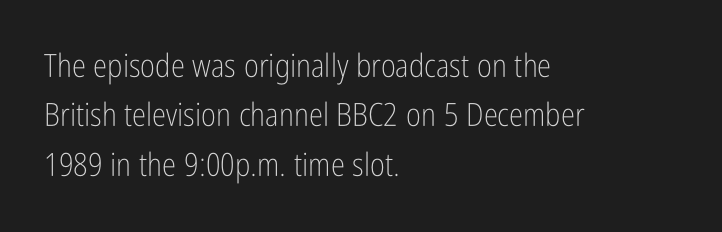
In terms of letterform style, serifs are entirely absent. The face used here is proportionally spaced, like ordinary book or web type. The letters look calm and open, with moderate or lighter stems. The gaps between neighbouring characters are ordinary and unremarkable. The paragraph shown leans on its left margin.
